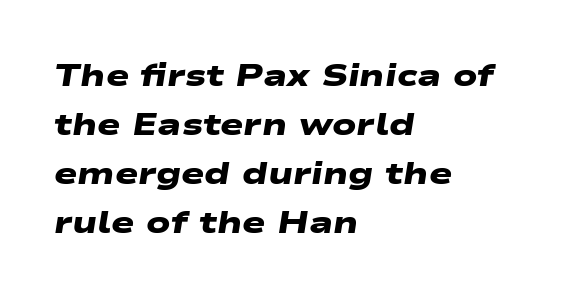
Q: Is the text bold? A: Yes.
Q: Is the typeface a serif or a sans-serif typeface? A: Sans-serif.
Q: Is the text underlined? A: No.
Q: How is the paragraph aligned? A: Left-aligned.
Q: Is the spacing between letters normal or unusually wide? A: Normal.
Q: Is the spacing between lines tight, normal or loose? A: Normal.
Q: Width (condensed, normal, or wide)? A: Wide.
Q: Stroke contrast? A: Low.
Q: x-height? A: Medium.
Q: Monospaced? A: No.
